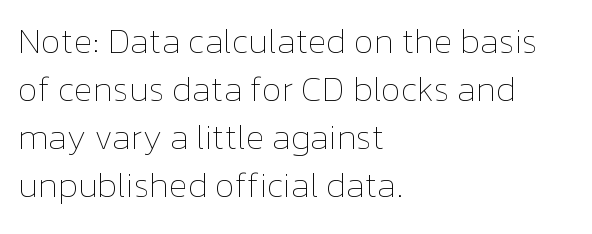
The image shows 35 px thin type, upright; set left-aligned, normal line spacing (1.37x), normal letter spacing, not underlined; low stroke contrast and a medium x-height.
